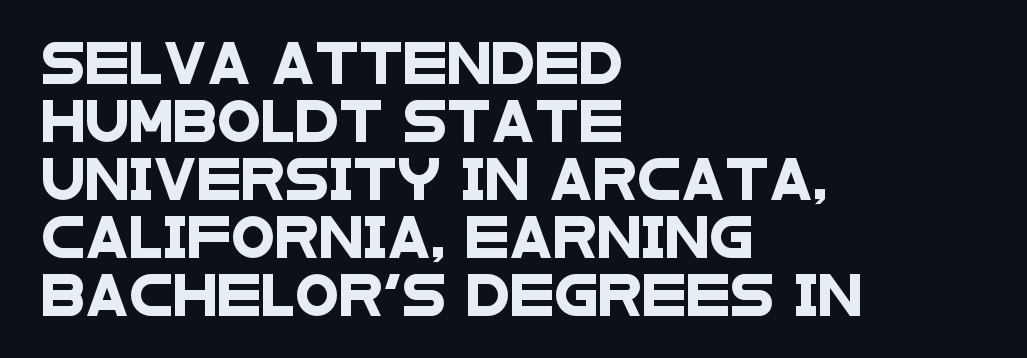
{"serif": "no", "width": "wide", "stroke_contrast": "low", "x_height": "large", "monospaced": "no", "underline": "no", "align": "left", "line_spacing": "normal", "line_spacing_ratio": 1.45, "letter_spacing": "normal", "letter_spacing_em": 0.0, "glyph_px": 40}
